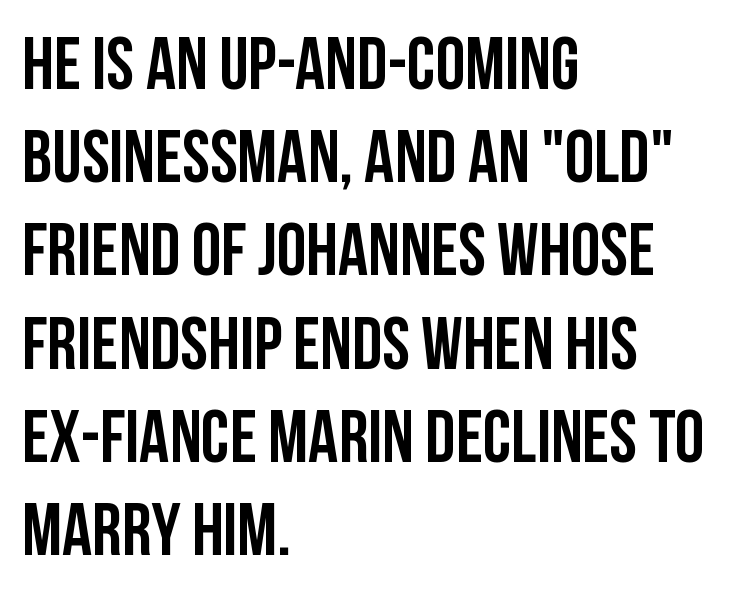
Q: Is the text italic (slanted)? A: No, it is upright.
Q: Is the typeface a serif or a sans-serif typeface? A: Sans-serif.
Q: Is the text underlined? A: No.
Q: How is the paragraph aligned? A: Left-aligned.
Q: Is the spacing between letters normal or unusually wide? A: Normal.
Q: Is the spacing between lines tight, normal or loose? A: Normal.
Q: Width (condensed, normal, or wide)? A: Condensed.
Q: Stroke contrast? A: Low.
Q: x-height? A: Large.
Q: Monospaced? A: No.
